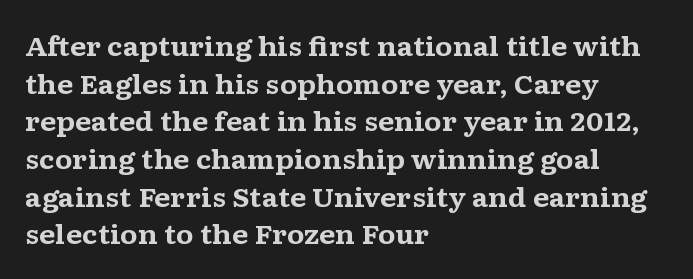
The image shows 26 px bold type, upright; set left-aligned, normal line spacing (1.45x), normal letter spacing, not underlined.
